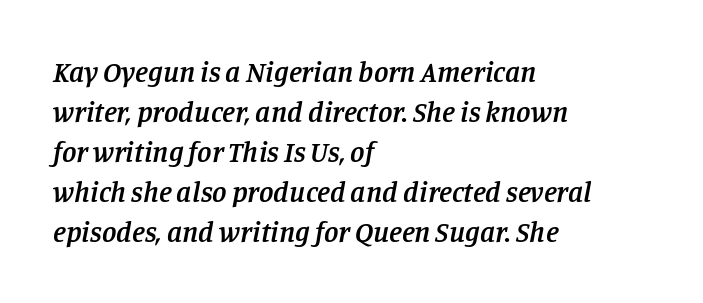
Glyph-to-glyph distance matches everyday printed text. Quick note: interline space is typical. Caption: semibold face, moderately heavy strokes. These lines are rendered in a variable-pitch font. Old-style or modern, the face here clearly has serifs. The typesetter chose a ragged-right arrangement here.
